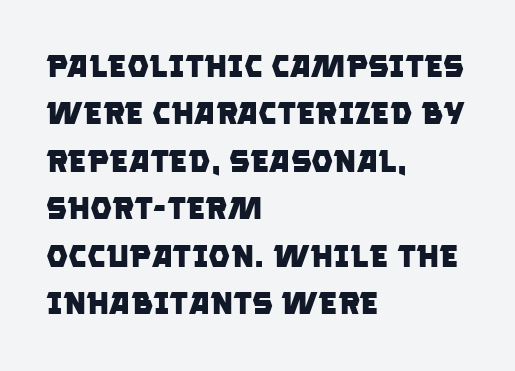
Q: Is the text bold? A: Yes.
Q: Is the typeface a serif or a sans-serif typeface? A: Sans-serif.
Q: Is the text underlined? A: No.
Q: How is the paragraph aligned? A: Left-aligned.
Q: Is the spacing between letters normal or unusually wide? A: Normal.
Q: Is the spacing between lines tight, normal or loose? A: Normal.
Q: Width (condensed, normal, or wide)? A: Normal.
Q: Stroke contrast? A: Low.
Q: x-height? A: Large.
Q: Monospaced? A: No.
